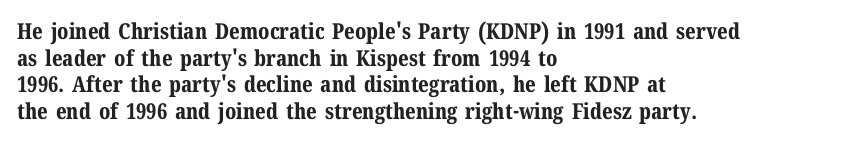
Which margin do the lines hug? The left one — the right edge is uneven. Weight check: bold — yes, fully. Tracking here is standard; glyphs follow each other at the usual distance. Unlike italic type, these characters show no tilt at all. Just letters on the line, the space beneath them empty.
